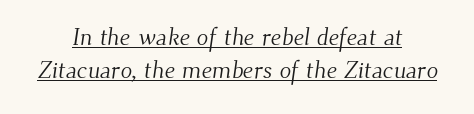
{"bold": "no", "underline": "yes", "align": "center", "line_spacing": "normal", "line_spacing_ratio": 1.37, "letter_spacing": "normal", "letter_spacing_em": 0.0, "glyph_px": 24}
